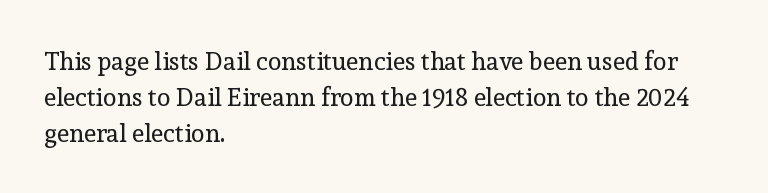
The image shows 25 px text type, upright; set left-aligned, normal line spacing (1.44x), normal letter spacing, not underlined.
